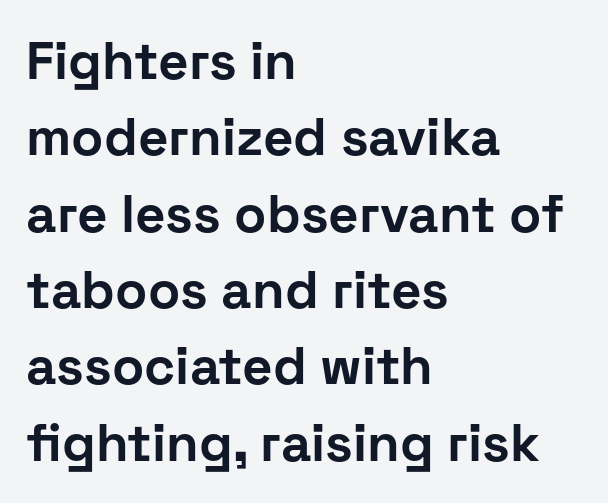
The image shows 53 px bold sans-serif type, upright; set left-aligned, normal line spacing (1.44x), normal letter spacing, not underlined; low stroke contrast and a medium x-height.
